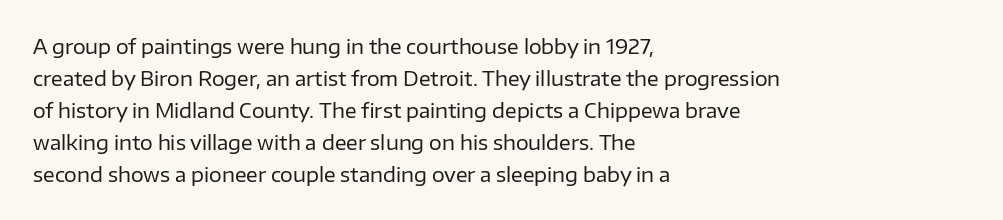
Caption: standard tracking, unaltered. The line-height multiplier appears to be the usual default. Type without underlining. This sample uses an upright cut, with every glyph sitting square on the baseline. This rendering uses left alignment, leaving the right contour irregular. The characters are drawn with everyday or finer stroke widths.
